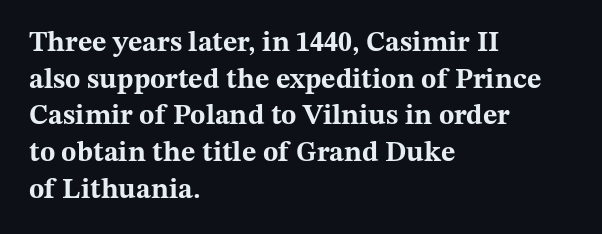
Strokes here are thick enough to call this a true bold. Nothing unusual about the tracking: characters are spaced as the font intends. Check under the words: just untouched page. Serifs: yes, visible at the terminals of the letterforms. The typesetter chose a ragged-right arrangement here. Do the letters lean? They stand straight.
